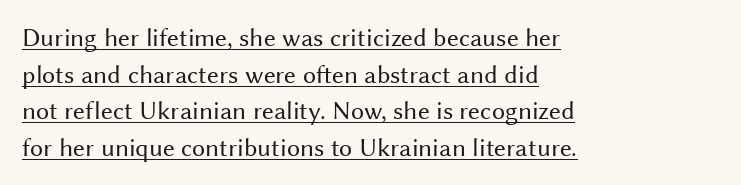
Q: Is the text bold? A: No.
Q: Is the text italic (slanted)? A: No, it is upright.
Q: Is the text underlined? A: Yes.
Q: How is the paragraph aligned? A: Left-aligned.
Q: Is the spacing between letters normal or unusually wide? A: Normal.
Q: Is the spacing between lines tight, normal or loose? A: Normal.
